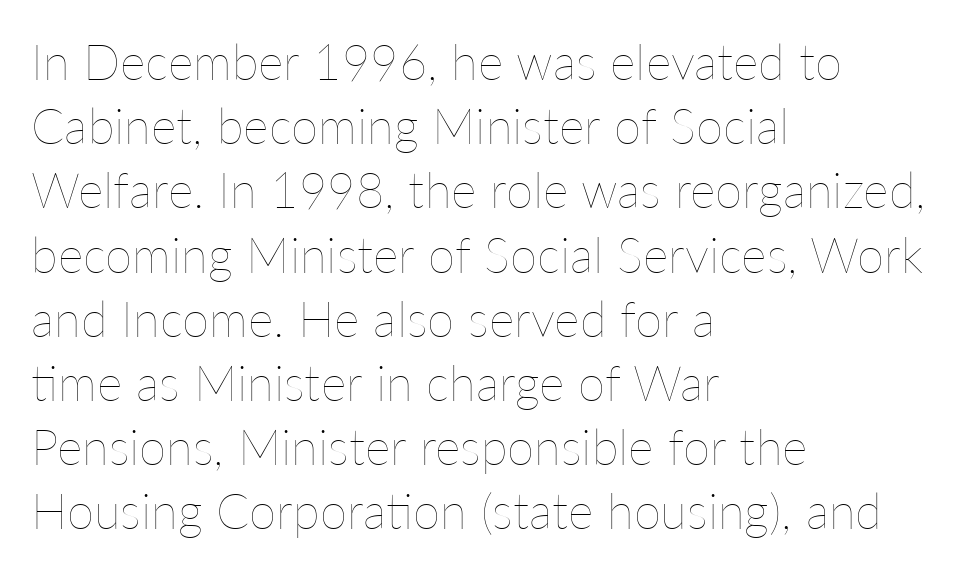
Q: Is the text bold? A: No.
Q: Is the text italic (slanted)? A: No, it is upright.
Q: Is the text underlined? A: No.
Q: How is the paragraph aligned? A: Left-aligned.
Q: Is the spacing between letters normal or unusually wide? A: Normal.
Q: Is the spacing between lines tight, normal or loose? A: Normal.
Q: Width (condensed, normal, or wide)? A: Normal.
Q: Stroke contrast? A: Low.
Q: x-height? A: Medium.
Q: Monospaced? A: No.
